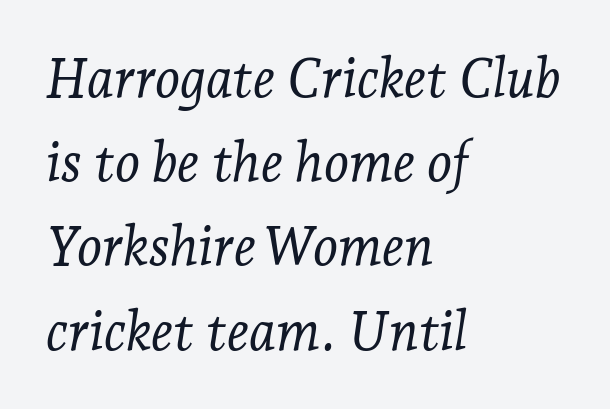
{"serif": "yes", "italic": "yes", "lean": "right", "slant_degrees": 7, "bold": "no", "weight": "light", "width": "normal", "stroke_contrast": "low", "x_height": "medium", "monospaced": "no", "underline": "no", "align": "left", "line_spacing": "normal", "line_spacing_ratio": 1.56, "letter_spacing": "normal", "letter_spacing_em": 0.0, "glyph_px": 54}
